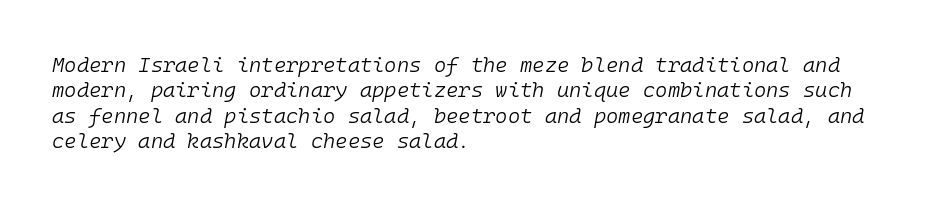
The text carries the slant typical of an italic or oblique font. A quiet, ordinary-to-light weight characterises the typeface. Left-aligned paragraph, ragged on the right. Letter spacing: default. Clear beneath every line of the passage.
